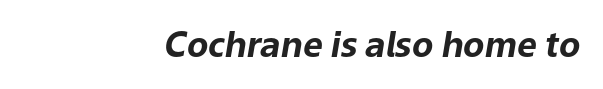
Q: Is the text bold? A: Yes.
Q: Is the text italic (slanted)? A: Yes, it leans right by about 9 degrees.
Q: Is the text underlined? A: No.
Q: How is the paragraph aligned? A: Right-aligned.
Q: Is the spacing between letters normal or unusually wide? A: Normal.
Q: Width (condensed, normal, or wide)? A: Normal.
Q: Stroke contrast? A: Low.
Q: x-height? A: Medium.
Q: Monospaced? A: No.
